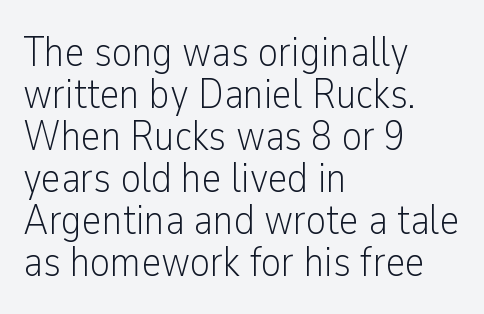
No italicization has been applied; the sample stays upright. A bare baseline throughout the passage. Grotesque or geometric, the face here clearly has no serifs. If you drew a ruler down the left edge, every line would touch it.
